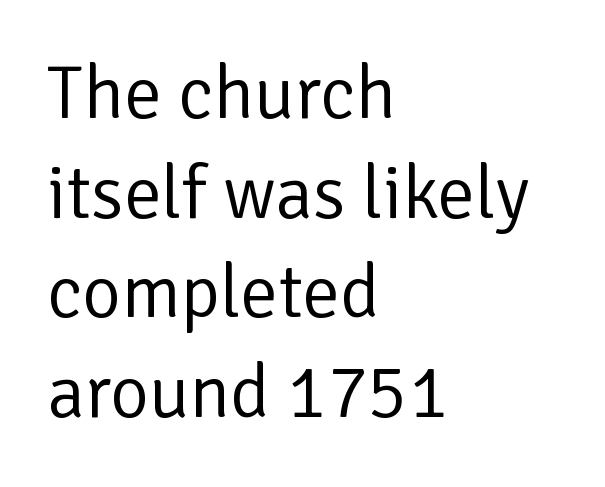
Proportional: the letters do not fall into vertical columns. Decoration check: the copy has no underline. Serif or sans? Sans — the stroke terminals are bare. The axis of the letterforms is exactly vertical. Bold? No — there's no thickening of the strokes.
